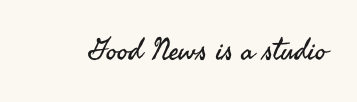
{"serif": "no", "bold": "no", "weight": "regular", "width": "normal", "stroke_contrast": "medium", "x_height": "small", "monospaced": "no", "underline": "no", "letter_spacing": "normal", "letter_spacing_em": 0.0, "glyph_px": 30}
